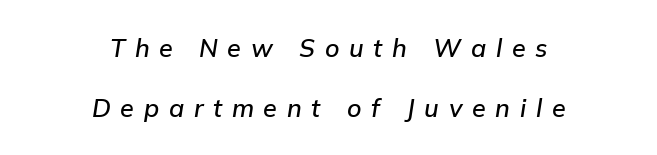
Q: Is the text italic (slanted)? A: Yes, it leans right by about 9 degrees.
Q: Is the text underlined? A: No.
Q: How is the paragraph aligned? A: Centered.
Q: Is the spacing between letters normal or unusually wide? A: Unusually wide.
Q: Is the spacing between lines tight, normal or loose? A: Loose.
